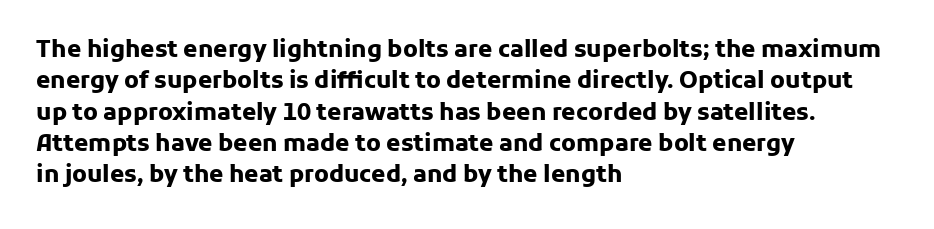
The image shows 23 px bold type, upright; set left-aligned, normal line spacing (1.36x), normal letter spacing, not underlined.
